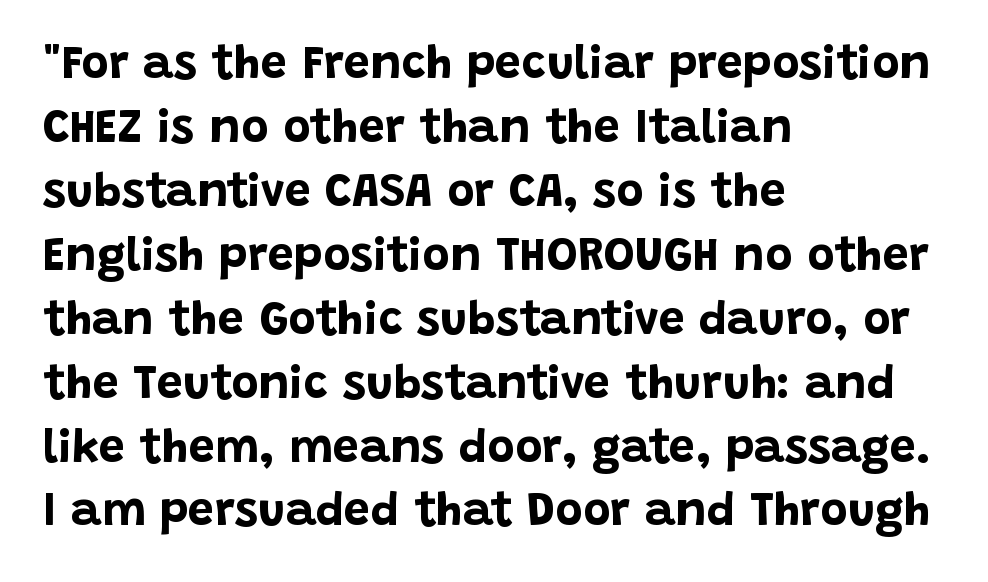
The image shows 47 px bold sans-serif type, upright; set left-aligned, normal line spacing (1.36x), normal letter spacing, not underlined; low stroke contrast and a large x-height.
